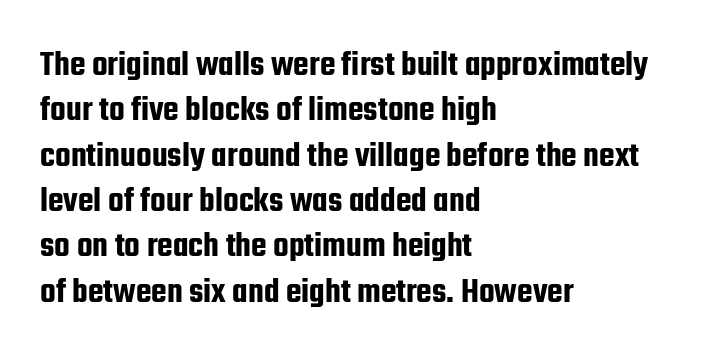
Q: Is the text italic (slanted)? A: No, it is upright.
Q: Is the typeface a serif or a sans-serif typeface? A: Sans-serif.
Q: Is the text underlined? A: No.
Q: How is the paragraph aligned? A: Left-aligned.
Q: Is the spacing between letters normal or unusually wide? A: Normal.
Q: Is the spacing between lines tight, normal or loose? A: Normal.
Q: Width (condensed, normal, or wide)? A: Condensed.
Q: Stroke contrast? A: Low.
Q: x-height? A: Medium.
Q: Monospaced? A: No.
